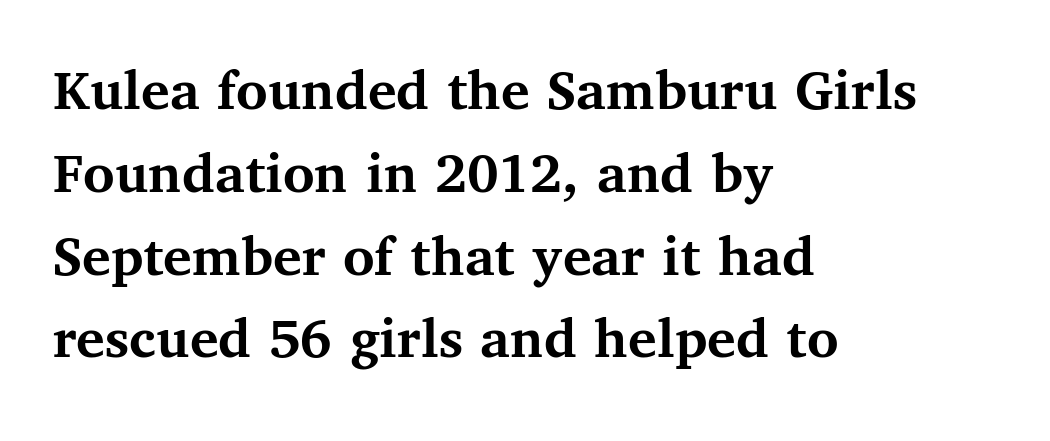
Q: Is the text bold? A: Yes.
Q: Is the text italic (slanted)? A: No, it is upright.
Q: Is the typeface a serif or a sans-serif typeface? A: Serif.
Q: Is the text underlined? A: No.
Q: How is the paragraph aligned? A: Left-aligned.
Q: Is the spacing between letters normal or unusually wide? A: Normal.
Q: Is the spacing between lines tight, normal or loose? A: Normal.
Q: Width (condensed, normal, or wide)? A: Normal.
Q: Stroke contrast? A: Medium.
Q: x-height? A: Medium.
Q: Monospaced? A: No.
